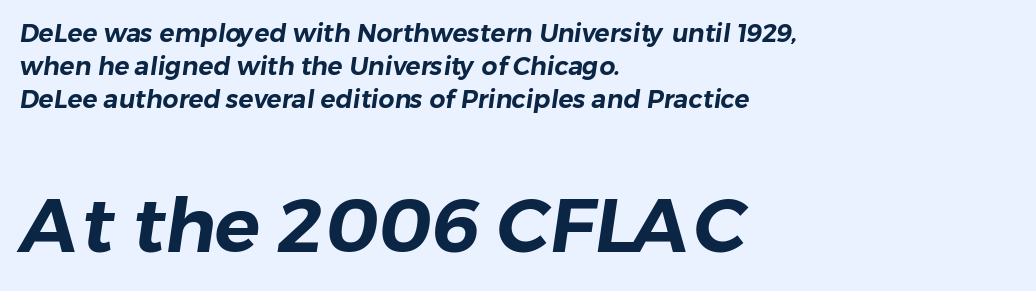
The image shows 76 px sans-serif type; set left-aligned, normal line spacing (1.32x), normal letter spacing, not underlined; the second (bottom) block is 3.04x larger; low stroke contrast and a medium x-height.
